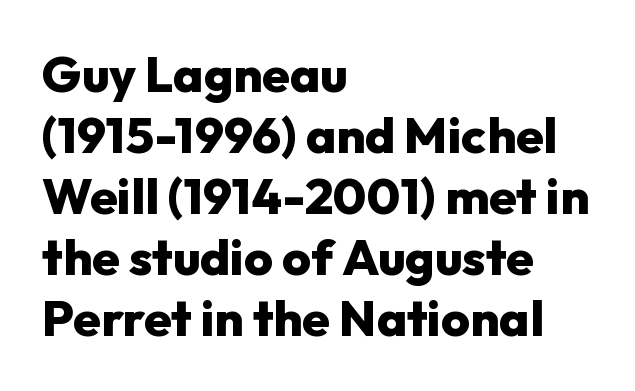
{"serif": "no", "italic": "no", "bold": "yes", "weight": "heavy", "width": "normal", "stroke_contrast": "low", "x_height": "medium", "monospaced": "no", "underline": "no", "align": "left", "line_spacing_ratio": 1.22, "letter_spacing": "normal", "letter_spacing_em": 0.0, "glyph_px": 50}
